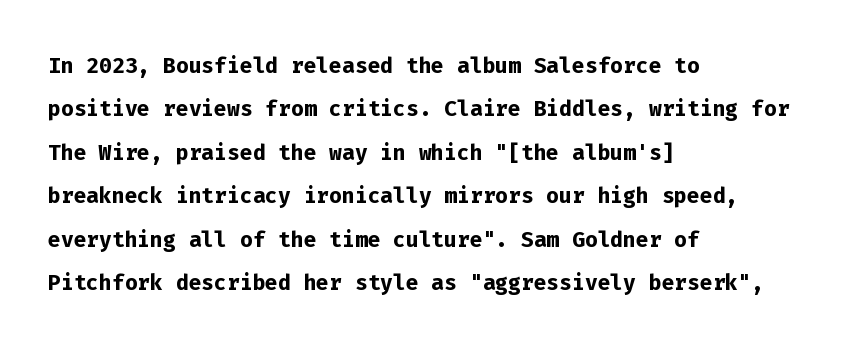
Q: Is the text bold? A: Yes.
Q: Is the text italic (slanted)? A: No, it is upright.
Q: Is the typeface a serif or a sans-serif typeface? A: Sans-serif.
Q: Is the text underlined? A: No.
Q: How is the paragraph aligned? A: Left-aligned.
Q: Is the spacing between letters normal or unusually wide? A: Normal.
Q: Is the spacing between lines tight, normal or loose? A: Normal.
Q: Width (condensed, normal, or wide)? A: Normal.
Q: Stroke contrast? A: Low.
Q: x-height? A: Medium.
Q: Monospaced? A: Yes.
